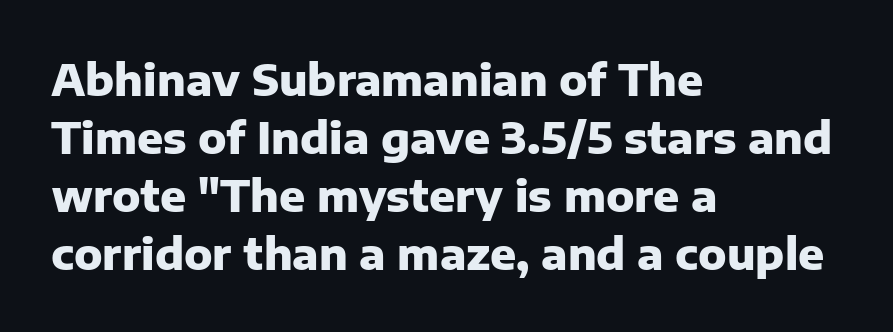
Q: Is the text bold? A: Yes.
Q: Is the text italic (slanted)? A: No, it is upright.
Q: Is the typeface a serif or a sans-serif typeface? A: Sans-serif.
Q: Is the text underlined? A: No.
Q: How is the paragraph aligned? A: Left-aligned.
Q: Is the spacing between letters normal or unusually wide? A: Normal.
Q: Is the spacing between lines tight, normal or loose? A: Normal.
Q: Width (condensed, normal, or wide)? A: Normal.
Q: Stroke contrast? A: Low.
Q: x-height? A: Medium.
Q: Monospaced? A: No.
